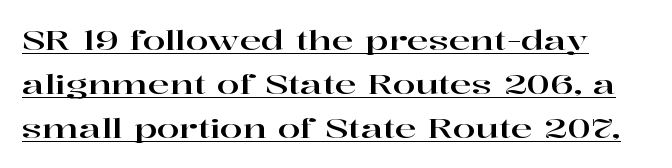
{"italic": "no", "underline": "yes", "line_spacing": "normal", "line_spacing_ratio": 1.69, "letter_spacing": "normal", "letter_spacing_em": 0.0, "glyph_px": 26}
